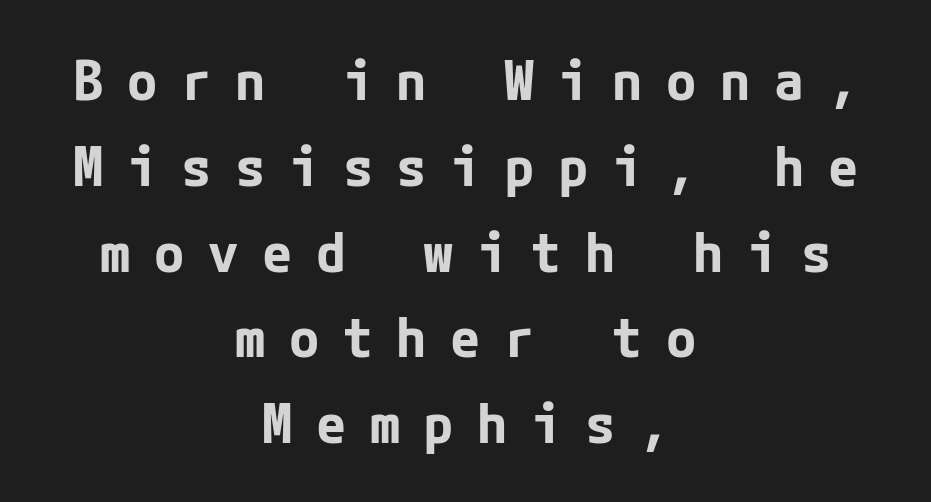
The image shows 55 px bold sans-serif type, upright; set centered, normal line spacing (1.56x), unusually wide letter spacing (+0.43 em), not underlined; low stroke contrast and a medium x-height.
